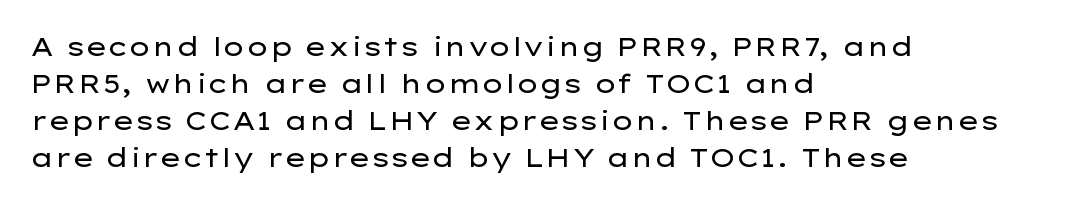
Rule under the text: the space is simply empty. The tracking reads as untouched default to a designer's eye. Compared with a typical body face, this is equally light or lighter still. A student would call this left alignment; a typographer would say flush left, rag right. The rows are spaced the way most documents space them.
